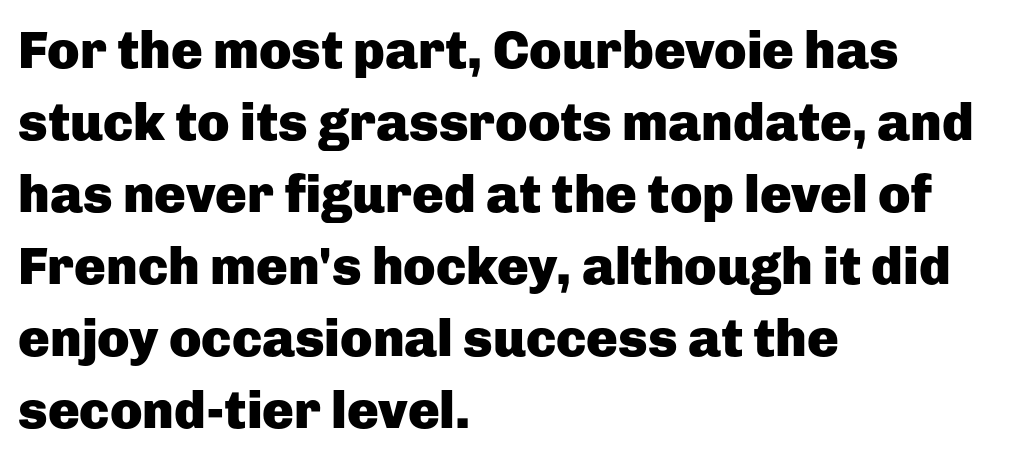
{"serif": "no", "italic": "no", "bold": "yes", "weight": "heavy", "width": "normal", "stroke_contrast": "low", "x_height": "medium", "monospaced": "no", "underline": "no", "align": "left", "line_spacing": "normal", "line_spacing_ratio": 1.36, "letter_spacing": "normal", "letter_spacing_em": 0.0, "glyph_px": 53}
